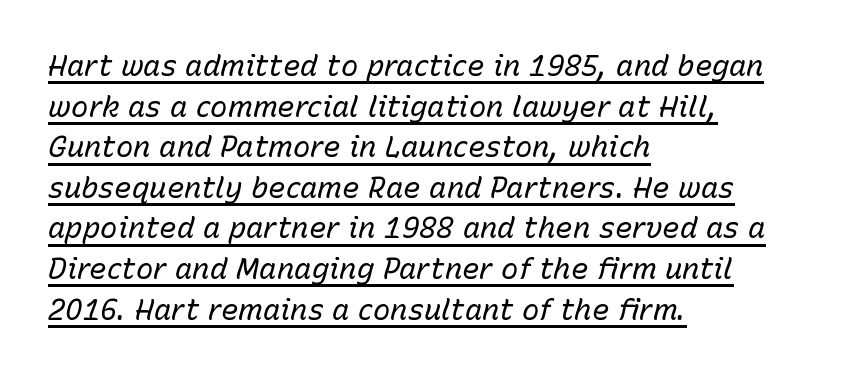
Q: Is the text bold? A: No.
Q: Is the text italic (slanted)? A: Yes, it leans right by about 15 degrees.
Q: Is the text underlined? A: Yes.
Q: How is the paragraph aligned? A: Left-aligned.
Q: Is the spacing between letters normal or unusually wide? A: Normal.
Q: Is the spacing between lines tight, normal or loose? A: Normal.
Q: Width (condensed, normal, or wide)? A: Normal.
Q: Stroke contrast? A: Low.
Q: x-height? A: Medium.
Q: Monospaced? A: No.
